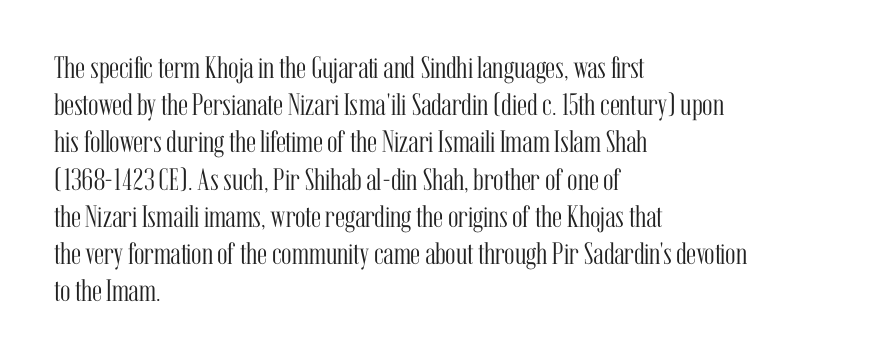
Q: Is the text bold? A: No.
Q: Is the text italic (slanted)? A: No, it is upright.
Q: Is the typeface a serif or a sans-serif typeface? A: Serif.
Q: Is the text underlined? A: No.
Q: How is the paragraph aligned? A: Left-aligned.
Q: Is the spacing between letters normal or unusually wide? A: Normal.
Q: Width (condensed, normal, or wide)? A: Condensed.
Q: Stroke contrast? A: Medium.
Q: x-height? A: Medium.
Q: Monospaced? A: No.
